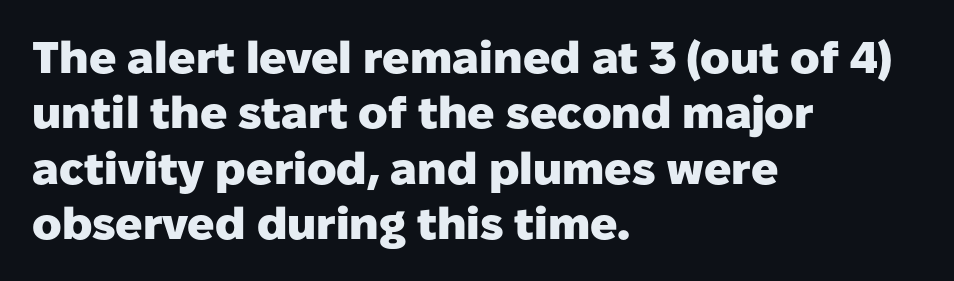
Q: Is the text bold? A: Yes.
Q: Is the text italic (slanted)? A: No, it is upright.
Q: Is the typeface a serif or a sans-serif typeface? A: Sans-serif.
Q: Is the text underlined? A: No.
Q: How is the paragraph aligned? A: Left-aligned.
Q: Is the spacing between letters normal or unusually wide? A: Normal.
Q: Width (condensed, normal, or wide)? A: Normal.
Q: Stroke contrast? A: Low.
Q: x-height? A: Medium.
Q: Monospaced? A: No.
